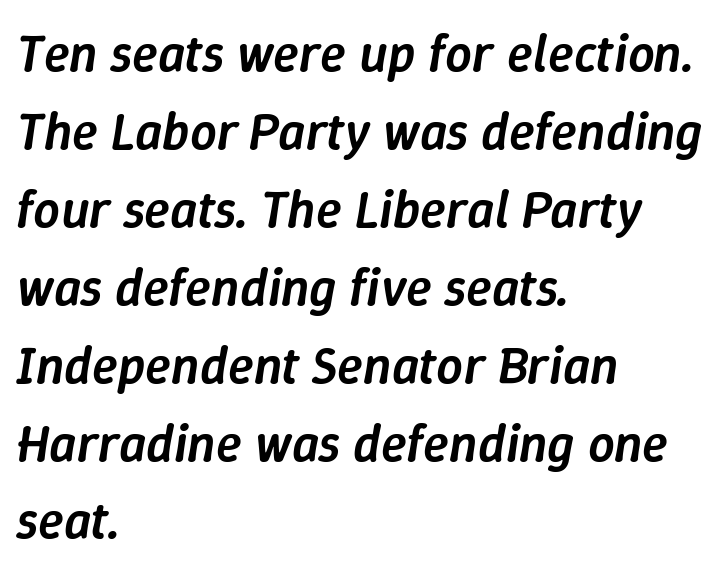
{"italic": "yes", "lean": "right", "slant_degrees": 9, "bold": "semi", "weight": "semibold", "width": "normal", "stroke_contrast": "low", "x_height": "medium", "monospaced": "no", "underline": "no", "align": "left", "line_spacing": "normal", "line_spacing_ratio": 1.47, "letter_spacing": "normal", "letter_spacing_em": 0.0, "glyph_px": 53}
